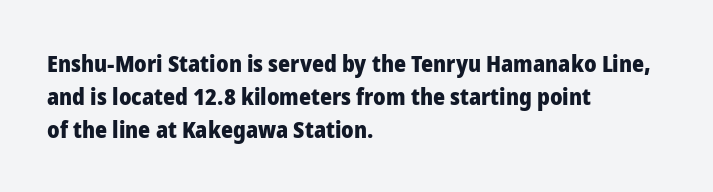
{"italic": "no", "bold": "yes", "underline": "no", "align": "left", "line_spacing": "normal", "line_spacing_ratio": 1.43, "letter_spacing": "normal", "letter_spacing_em": 0.0, "glyph_px": 23}
